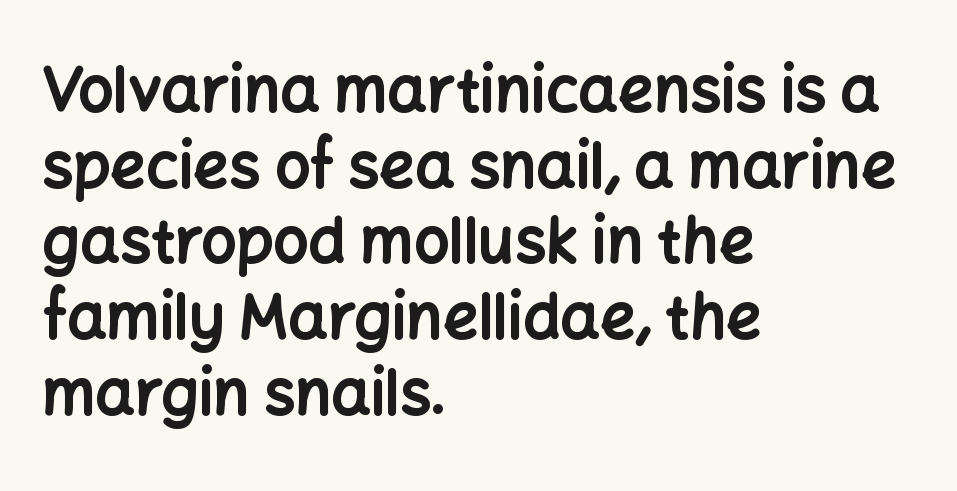
The image shows 62 px bold sans-serif type, upright; set left-aligned, line spacing 1.22x, normal letter spacing, not underlined; low stroke contrast and a medium x-height.
